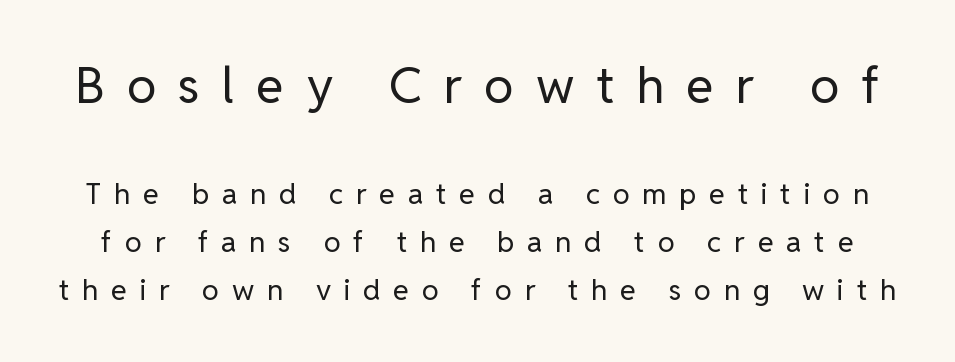
This layout puts the oversized block above and the modest block below. Weight: not bold — regular or lighter. It's the straight-up-and-down kind of type. This sample uses expanded letter spacing, leaving extra air between glyphs. This rendering features lettering with no underline. Spacing verdict: proportional, widths tailored to each character.
